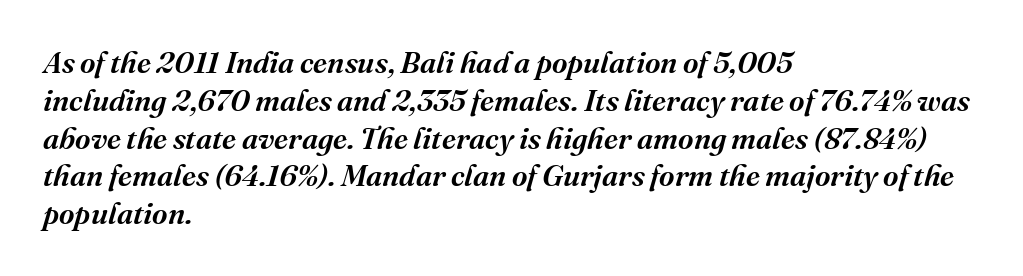
Descenders are the only things crossing below the line. Horizontally, the lines are justified to the leading edge only. How would I describe the line gaps? Plain and ordinary. Caption: standard tracking, unaltered. Every character sits at an angle, as italics do. Here the designer chose a conventional face with non-uniform glyph widths.
